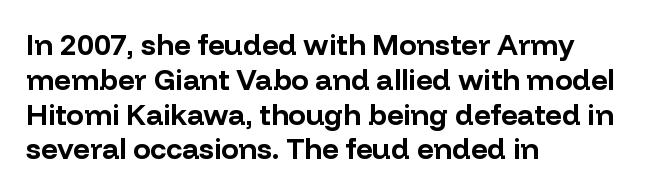
Q: Is the text bold? A: Yes.
Q: Is the text italic (slanted)? A: No, it is upright.
Q: Is the typeface a serif or a sans-serif typeface? A: Sans-serif.
Q: Is the text underlined? A: No.
Q: How is the paragraph aligned? A: Left-aligned.
Q: Is the spacing between letters normal or unusually wide? A: Normal.
Q: Width (condensed, normal, or wide)? A: Normal.
Q: Stroke contrast? A: Low.
Q: x-height? A: Medium.
Q: Monospaced? A: No.
